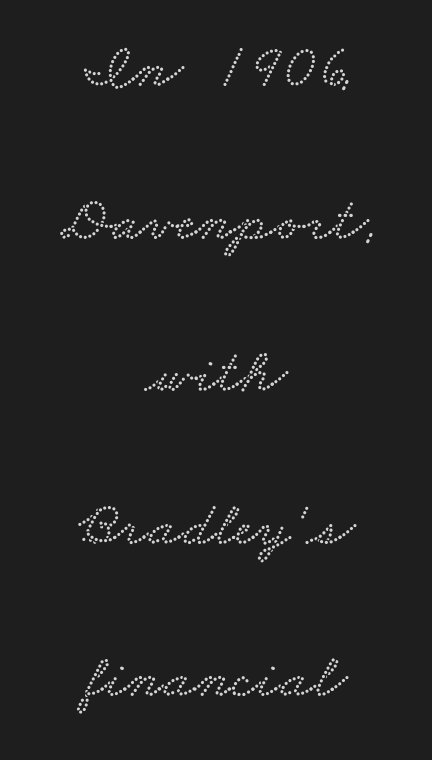
The image shows 62 px wide type; set centered, loose line spacing (2.46x), normal letter spacing, not underlined; low stroke contrast and a small x-height.
